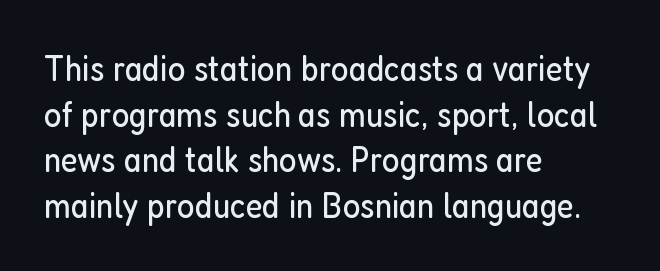
The image shows 37 px regular-weight, condensed sans-serif type, upright; set left-aligned, line spacing 1.23x, normal letter spacing, not underlined; low stroke contrast and a medium x-height.
